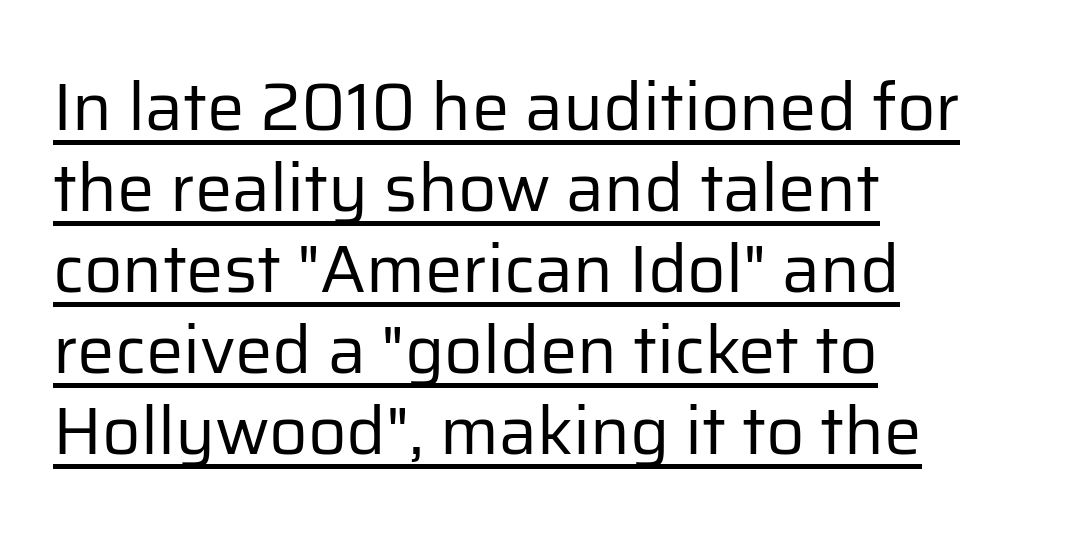
Each word holds together tightly as a unit, with standard inter-letter gaps. A classic flush-left, rag-right setting is used for this passage. Grotesque or geometric, the face here clearly has no serifs. If you drew a line through each stem, it would be perfectly vertical.
